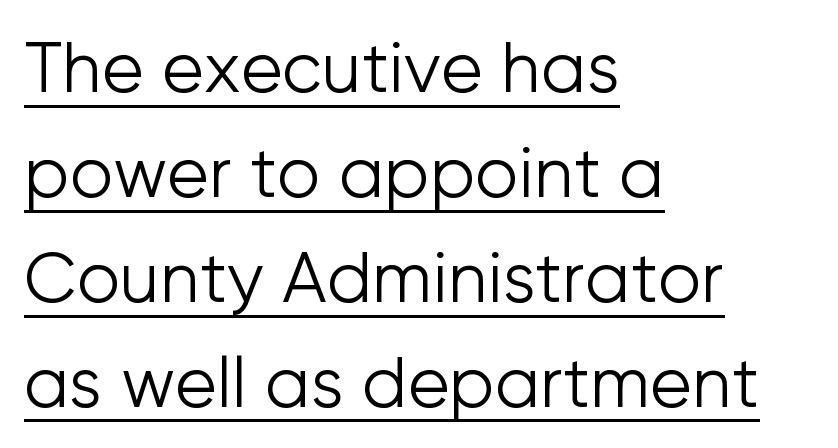
The image shows 69 px light sans-serif type, upright; set left-aligned, normal line spacing (1.52x), normal letter spacing, underlined; low stroke contrast and a medium x-height.
